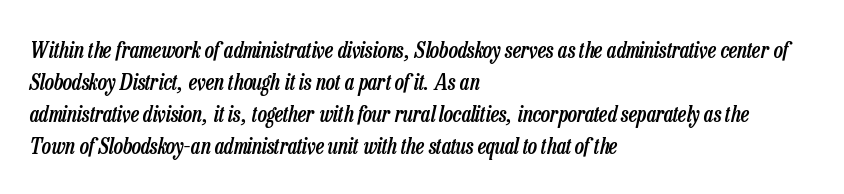
{"italic": "yes", "lean": "right", "slant_degrees": 13, "bold": "semi", "underline": "no", "align": "left", "line_spacing": "normal", "line_spacing_ratio": 1.45, "letter_spacing": "normal", "letter_spacing_em": 0.0, "glyph_px": 22}
